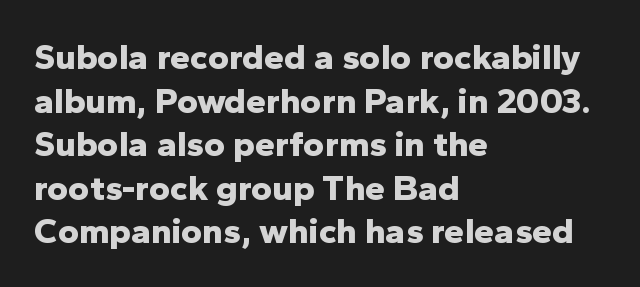
Q: Is the text bold? A: Yes.
Q: Is the text italic (slanted)? A: No, it is upright.
Q: Is the typeface a serif or a sans-serif typeface? A: Sans-serif.
Q: Is the text underlined? A: No.
Q: How is the paragraph aligned? A: Left-aligned.
Q: Is the spacing between letters normal or unusually wide? A: Normal.
Q: Width (condensed, normal, or wide)? A: Normal.
Q: Stroke contrast? A: Low.
Q: x-height? A: Medium.
Q: Monospaced? A: No.
